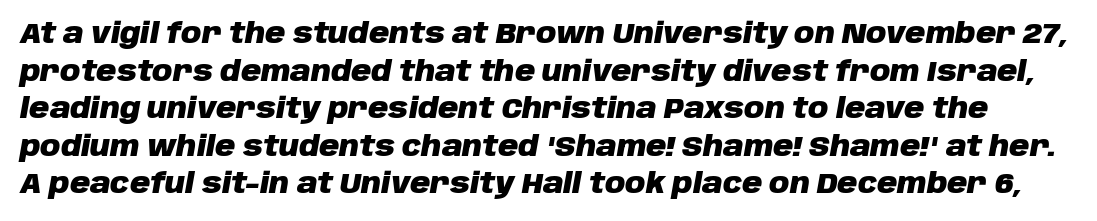
{"italic": "yes", "lean": "right", "slant_degrees": 10, "bold": "yes", "weight": "heavy", "width": "normal", "stroke_contrast": "low", "x_height": "large", "monospaced": "no", "underline": "no", "line_spacing": "normal", "line_spacing_ratio": 1.34, "letter_spacing": "normal", "letter_spacing_em": 0.0, "glyph_px": 28}
